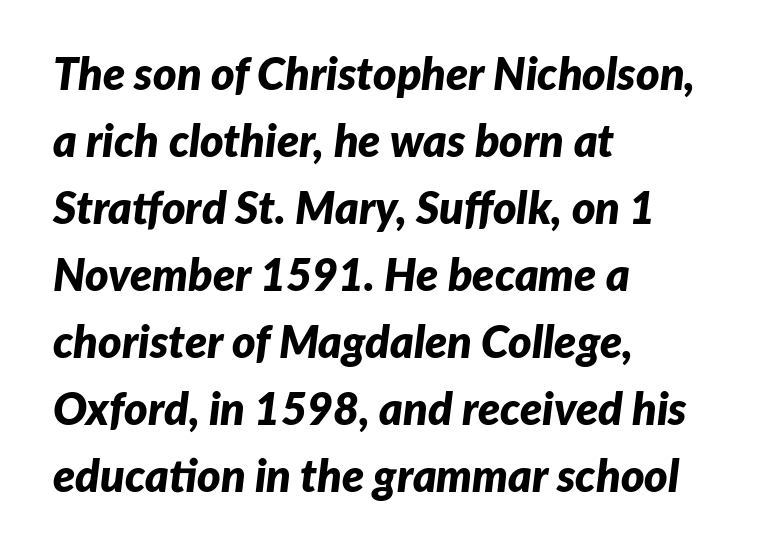
The image shows 45 px bold type, italic (leaning right); set left-aligned, normal line spacing (1.49x), normal letter spacing, not underlined; low stroke contrast and a medium x-height.
